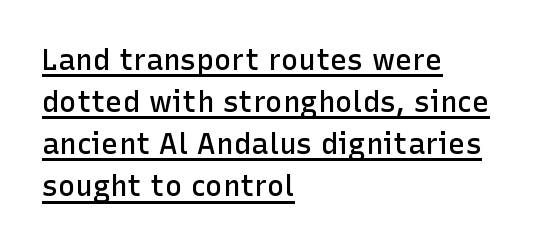
What decoration does the sample have? An underline. Observe the absence of serifs on each vertical stroke in this sample. Italic? Not at all — the glyphs are vertical. This sample has the flowing, uneven cadence of proportional lettering. A typesetter would call this leading conventional body-copy spacing. Line starts are locked; line ends wander.
